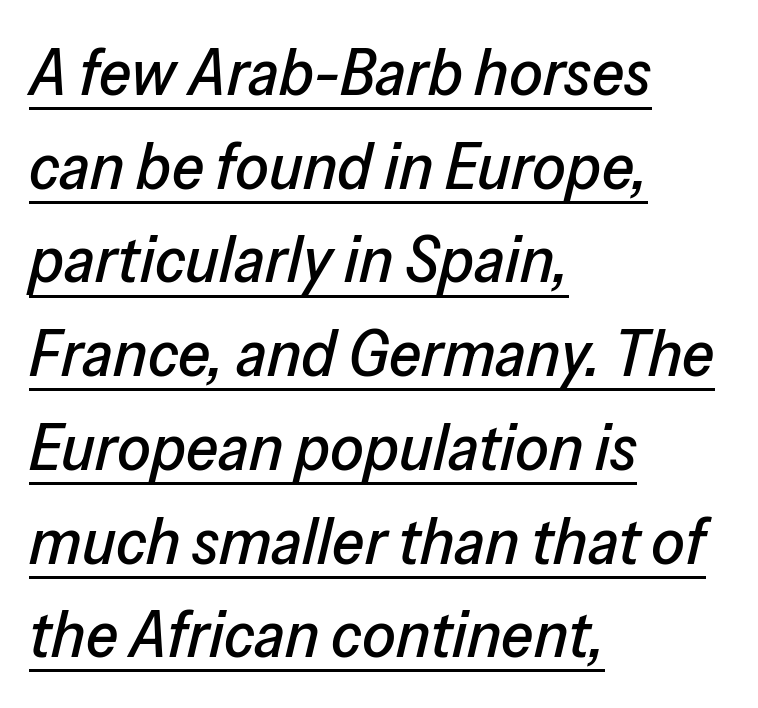
{"italic": "yes", "lean": "right", "slant_degrees": 13, "width": "normal", "stroke_contrast": "low", "x_height": "medium", "monospaced": "no", "underline": "yes", "align": "left", "line_spacing": "normal", "line_spacing_ratio": 1.42, "letter_spacing": "normal", "letter_spacing_em": 0.0, "glyph_px": 66}
